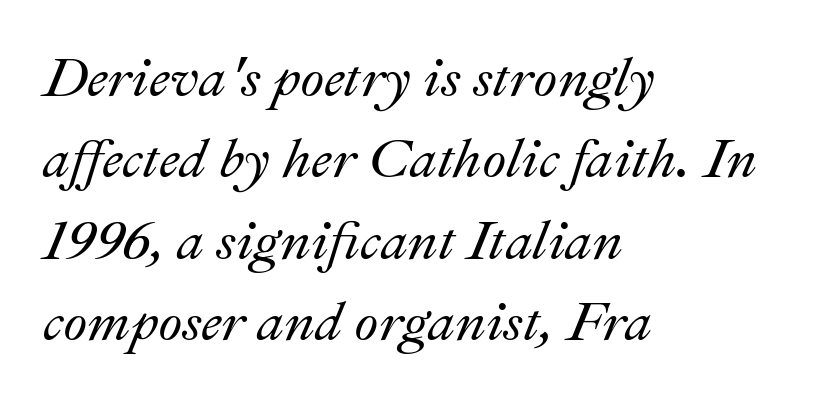
{"italic": "yes", "lean": "right", "slant_degrees": 22, "width": "normal", "stroke_contrast": "medium", "x_height": "small", "monospaced": "no", "underline": "no", "align": "left", "line_spacing": "normal", "line_spacing_ratio": 1.48, "letter_spacing": "normal", "letter_spacing_em": 0.0, "glyph_px": 55}
